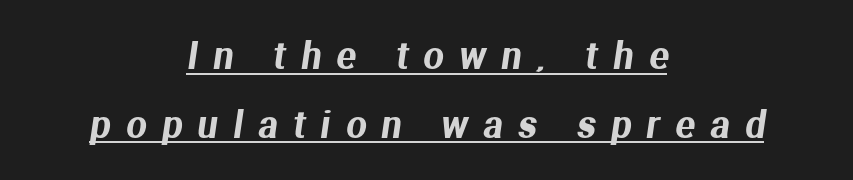
Q: Is the typeface a serif or a sans-serif typeface? A: Sans-serif.
Q: Is the text underlined? A: Yes.
Q: How is the paragraph aligned? A: Centered.
Q: Is the spacing between letters normal or unusually wide? A: Unusually wide.
Q: Is the spacing between lines tight, normal or loose? A: Loose.
Q: Width (condensed, normal, or wide)? A: Normal.
Q: Stroke contrast? A: Medium.
Q: x-height? A: Medium.
Q: Monospaced? A: No.
